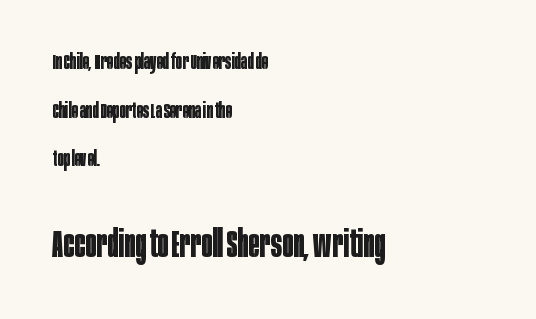
Q: Is the text bold? A: Yes.
Q: Is the text italic (slanted)? A: No, it is upright.
Q: Is the typeface a serif or a sans-serif typeface? A: Sans-serif.
Q: Is the text underlined? A: No.
Q: How is the paragraph aligned? A: Left-aligned.
Q: Is the spacing between letters normal or unusually wide? A: Normal.
Q: Is the spacing between lines tight, normal or loose? A: Loose.
Q: Which block of text is set in a larger size, the first (top) or the second (bottom)? A: The second (bottom) one.
Q: Width (condensed, normal, or wide)? A: Condensed.
Q: Stroke contrast? A: Low.
Q: x-height? A: Large.
Q: Monospaced? A: No.
